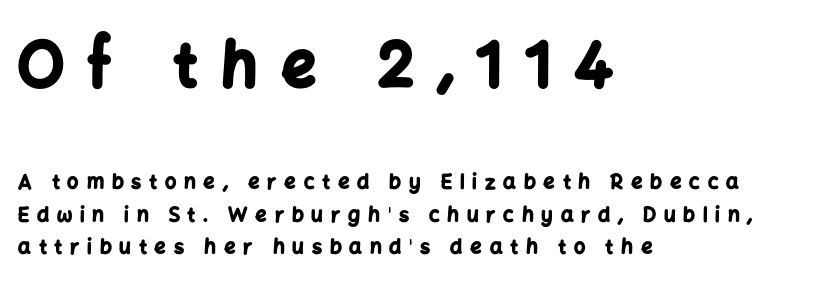
Spacing between characters has been opened up far beyond the box default. A sans-serif font was chosen for this passage. No italicization has been applied; the sample stays upright. A clean baseline with only descenders dipping below it. Proportional: the letters do not fall into vertical columns. Compared with typical paragraphs, the rows here are spaced about the same.
